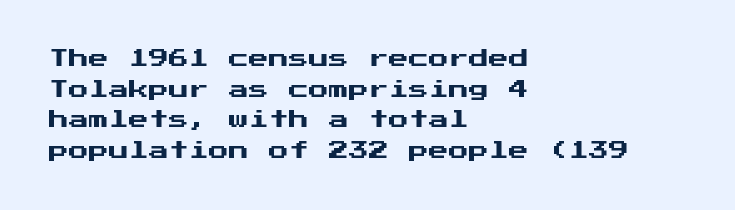
{"italic": "no", "underline": "no", "align": "left", "line_spacing": "normal", "line_spacing_ratio": 1.53, "letter_spacing": "normal", "letter_spacing_em": 0.0, "glyph_px": 20}
